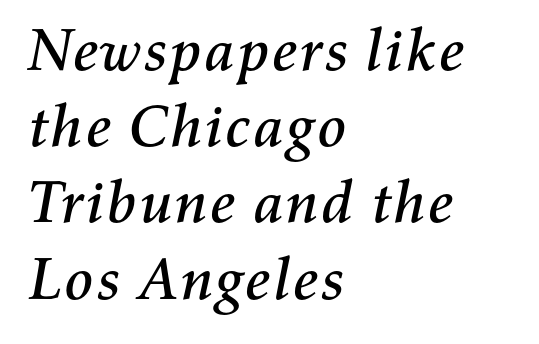
The image shows 60 px text type, italic (leaning right); set left-aligned, normal line spacing (1.27x), normal letter spacing, not underlined; medium stroke contrast and a medium x-height.
